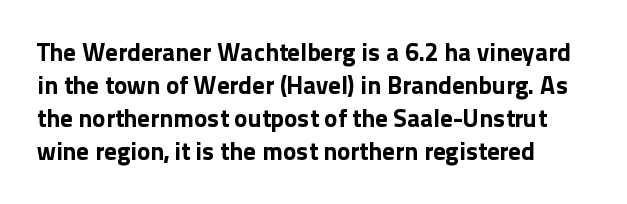
Q: Is the text bold? A: Yes.
Q: Is the text italic (slanted)? A: No, it is upright.
Q: Is the text underlined? A: No.
Q: Is the spacing between letters normal or unusually wide? A: Normal.
Q: Is the spacing between lines tight, normal or loose? A: Normal.
